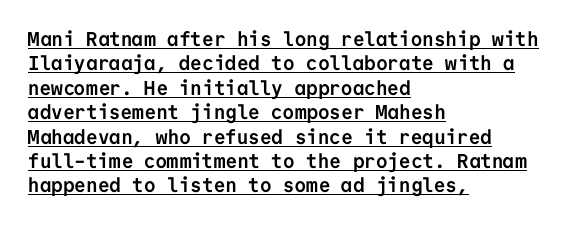
The image shows 20 px bold type, upright; set left-aligned, line spacing 1.22x, normal letter spacing, underlined.
